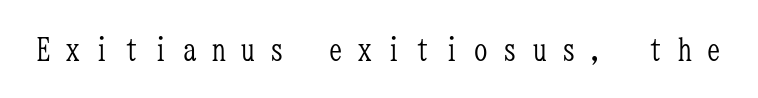
Q: Is the text bold? A: No.
Q: Is the text italic (slanted)? A: No, it is upright.
Q: Is the typeface a serif or a sans-serif typeface? A: Serif.
Q: Is the text underlined? A: No.
Q: Is the spacing between letters normal or unusually wide? A: Unusually wide.
Q: Width (condensed, normal, or wide)? A: Condensed.
Q: Stroke contrast? A: Low.
Q: x-height? A: Medium.
Q: Monospaced? A: Yes.
